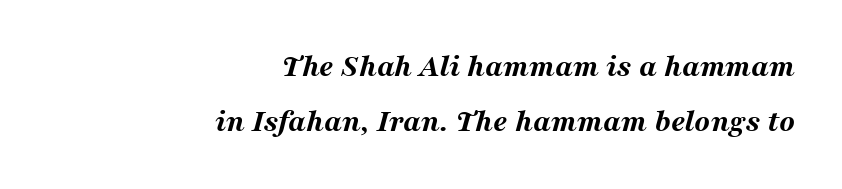
Caption: multi-line text, flush right, ragged left. This sample uses an oblique cut, with every glyph tilted off the vertical. Is this a fixed-width face? No — the glyphs have proportional, varying widths. This sample uses plain, unmodified letter spacing. Its strokes are broad and dark, the hallmark of bold type. A bare baseline throughout the passage.
